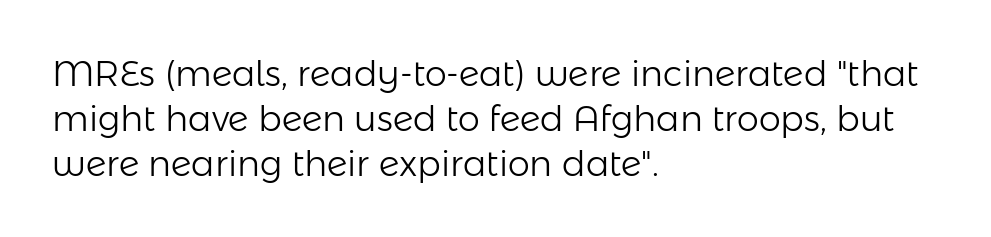
The image shows 35 px light sans-serif type, upright; set left-aligned, normal line spacing (1.28x), normal letter spacing, not underlined; low stroke contrast and a medium x-height.
